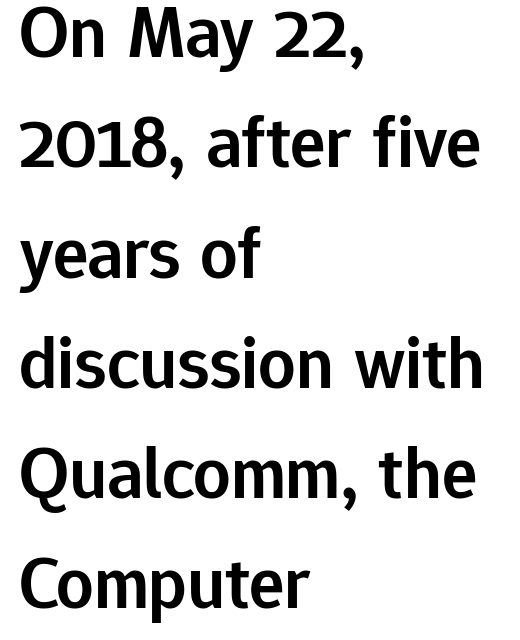
The space directly below the letters is spotless. Nothing unusual about the tracking: characters are spaced as the font intends. The text block is weighted toward the left margin, trailing off unevenly rightward. This is the in-between weight designers call semibold or demi. This sample has the flowing, uneven cadence of proportional lettering.
